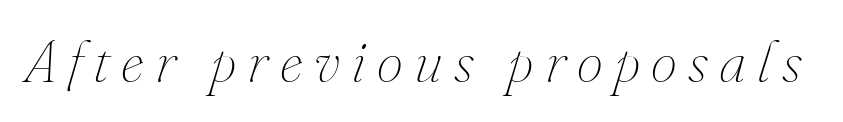
{"italic": "yes", "lean": "right", "slant_degrees": 16, "bold": "no", "weight": "thin", "width": "normal", "stroke_contrast": "medium", "x_height": "small", "monospaced": "no", "underline": "no", "glyph_px": 59}
